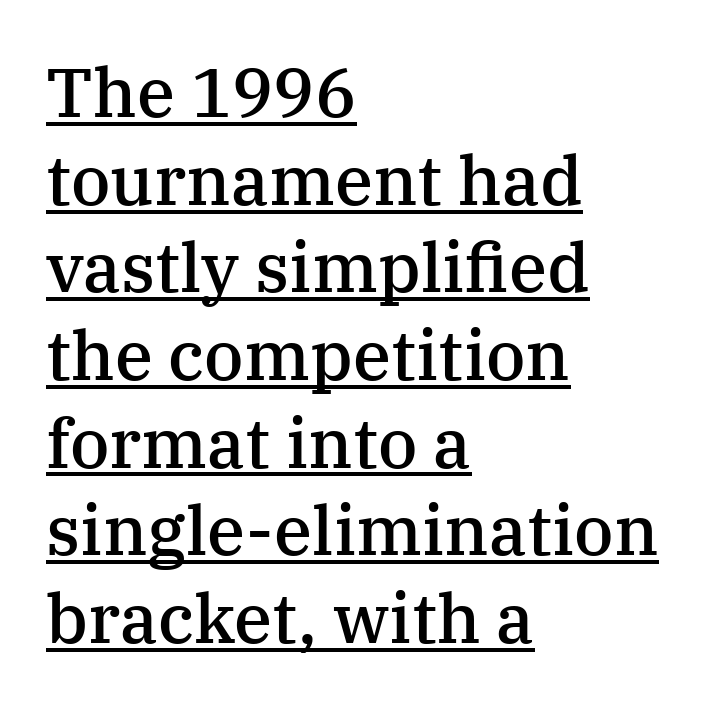
Q: Is the text bold? A: Semi-bold.
Q: Is the text italic (slanted)? A: No, it is upright.
Q: Is the typeface a serif or a sans-serif typeface? A: Serif.
Q: Is the text underlined? A: Yes.
Q: How is the paragraph aligned? A: Left-aligned.
Q: Is the spacing between letters normal or unusually wide? A: Normal.
Q: Is the spacing between lines tight, normal or loose? A: Normal.
Q: Width (condensed, normal, or wide)? A: Normal.
Q: Stroke contrast? A: Medium.
Q: x-height? A: Medium.
Q: Monospaced? A: No.
